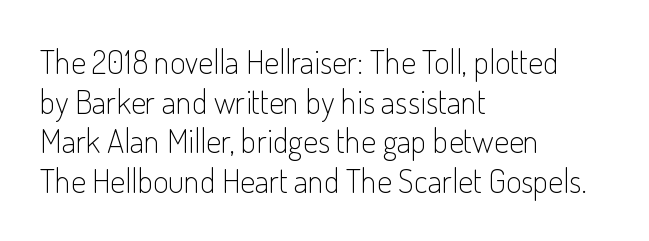
The words here are not underlined. Heft: none added — not bold. The face used here is proportionally spaced, like ordinary book or web type. Is this a sans? Yes — the strokes have no serifs. Does the copy run flush right? No — it runs flush left. Words appear dense and cohesive because spacing is normal.
